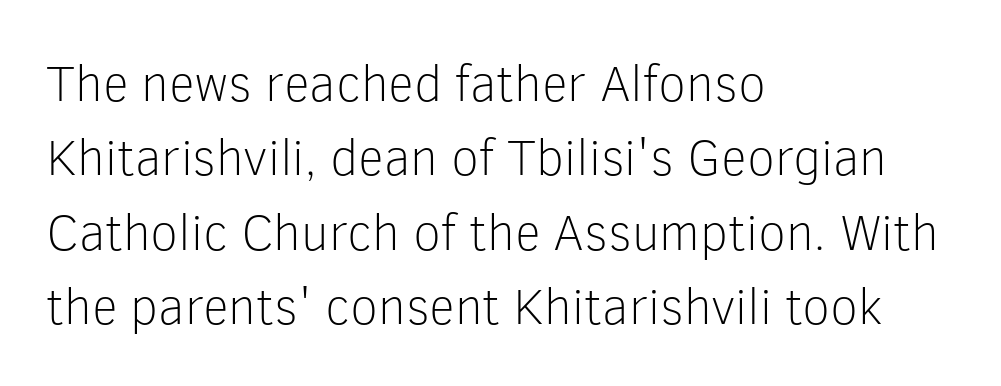
The image shows 51 px light sans-serif type, upright; set left-aligned, normal line spacing (1.46x), normal letter spacing, not underlined; low stroke contrast and a medium x-height.
